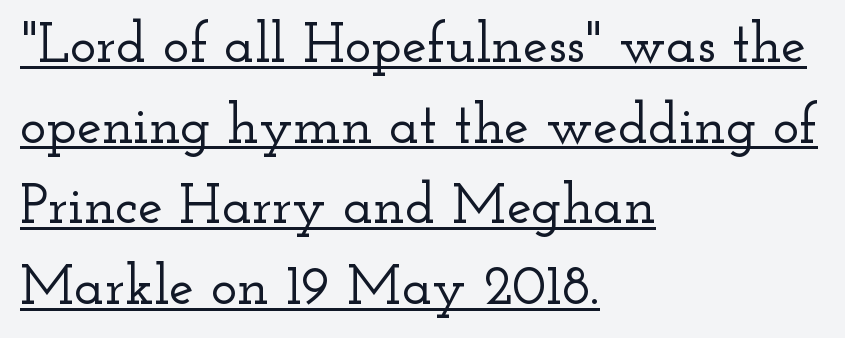
Q: Is the text italic (slanted)? A: No, it is upright.
Q: Is the typeface a serif or a sans-serif typeface? A: Serif.
Q: Is the text underlined? A: Yes.
Q: How is the paragraph aligned? A: Left-aligned.
Q: Is the spacing between letters normal or unusually wide? A: Normal.
Q: Is the spacing between lines tight, normal or loose? A: Normal.
Q: Width (condensed, normal, or wide)? A: Wide.
Q: Stroke contrast? A: Low.
Q: x-height? A: Small.
Q: Monospaced? A: No.
